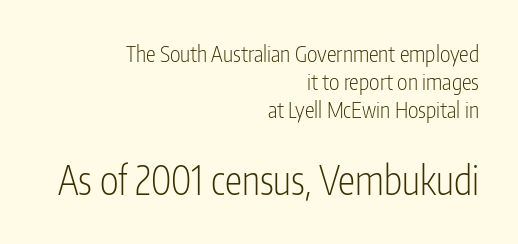
Posture: vertical. The setting favours the right margin, as signatures and pull-quotes sometimes do. No chunkiness to these letters — they're not bold. Evenly set lines give the paragraph a standard silhouette. Grotesque or geometric, the face here clearly has no serifs.
